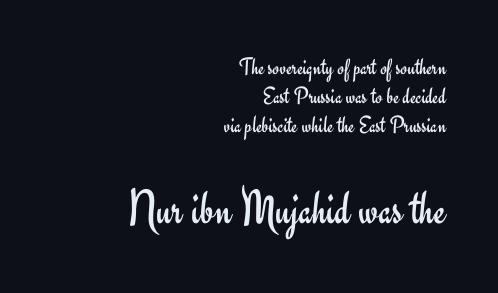
The passage shown has conventional tracking throughout. This sample has the flowing, uneven cadence of proportional lettering. The lower block of text is set noticeably larger than the block above it. This rendering employs a face without finishing strokes, i.e., a sans-serif. Alignment: flush right.
